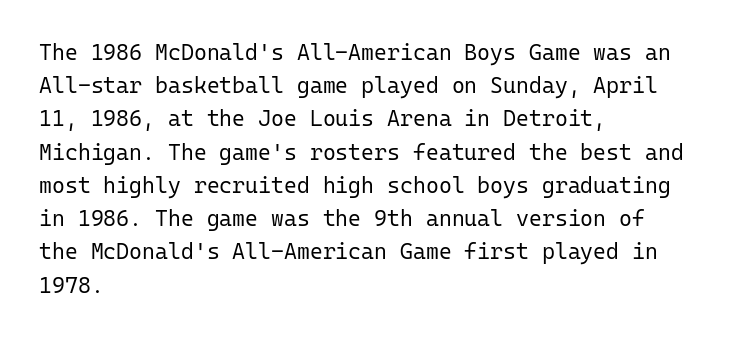
Q: Is the text bold? A: No.
Q: Is the text italic (slanted)? A: No, it is upright.
Q: Is the text underlined? A: No.
Q: How is the paragraph aligned? A: Left-aligned.
Q: Is the spacing between letters normal or unusually wide? A: Normal.
Q: Is the spacing between lines tight, normal or loose? A: Normal.
